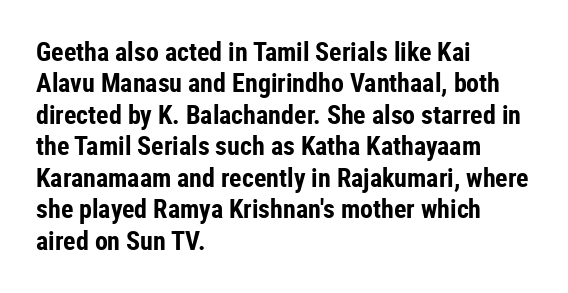
The image shows 26 px bold type, upright; set left-aligned, line spacing 1.21x, normal letter spacing, not underlined.
